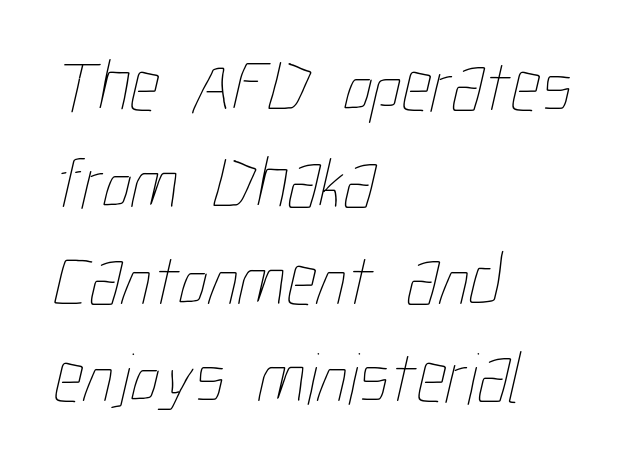
Q: Is the text bold? A: No.
Q: Is the text underlined? A: No.
Q: How is the paragraph aligned? A: Left-aligned.
Q: Is the spacing between letters normal or unusually wide? A: Normal.
Q: Is the spacing between lines tight, normal or loose? A: Normal.
Q: Width (condensed, normal, or wide)? A: Condensed.
Q: Stroke contrast? A: Low.
Q: x-height? A: Medium.
Q: Monospaced? A: No.
